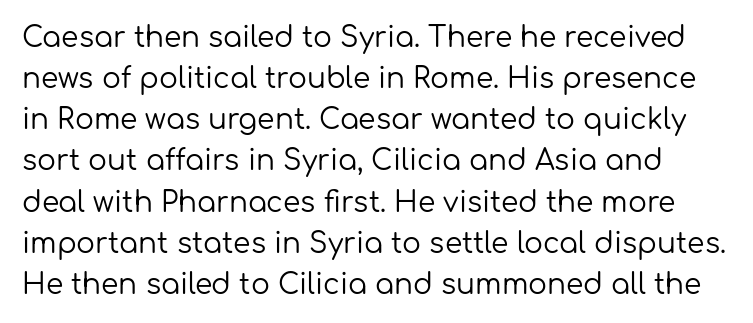
Q: Is the text bold? A: No.
Q: Is the text italic (slanted)? A: No, it is upright.
Q: Is the typeface a serif or a sans-serif typeface? A: Sans-serif.
Q: Is the text underlined? A: No.
Q: Is the spacing between letters normal or unusually wide? A: Normal.
Q: Is the spacing between lines tight, normal or loose? A: Normal.
Q: Width (condensed, normal, or wide)? A: Normal.
Q: Stroke contrast? A: Low.
Q: x-height? A: Medium.
Q: Monospaced? A: No.
